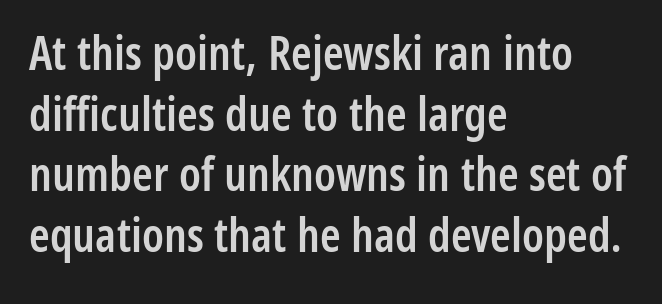
The image shows 47 px semibold, condensed sans-serif type, upright; set left-aligned, normal line spacing (1.29x), normal letter spacing, not underlined; low stroke contrast and a medium x-height.
